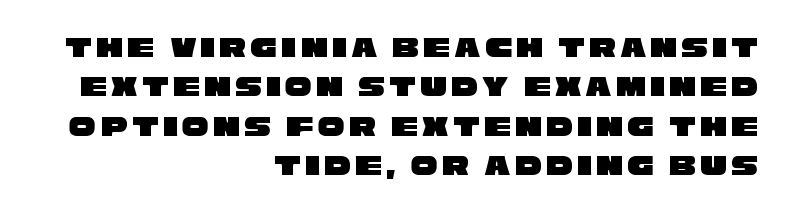
Each line ends at the same right margin while the left side varies. Each row of text sits above clean, open space. Think of a printed novel: that variable character pitch is what you see here. A typesetter would call this leading conventional body-copy spacing. Grotesque or geometric, the face here clearly has no serifs.
